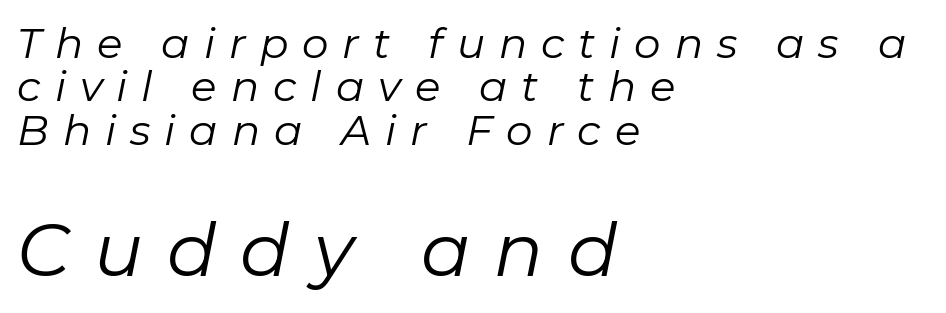
{"italic": "yes", "lean": "right", "slant_degrees": 11, "bold": "no", "weight": "regular", "width": "normal", "stroke_contrast": "low", "x_height": "medium", "monospaced": "no", "underline": "no", "align": "left", "line_spacing": "tight", "line_spacing_ratio": 1.03, "letter_spacing": "wide", "letter_spacing_em": 0.33, "larger_block": "second", "size_ratio": 1.74, "glyph_px": 73}
